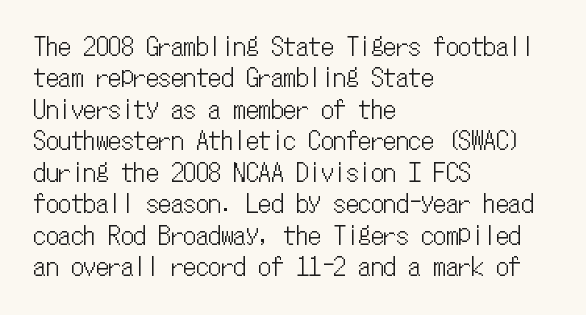
The space directly below the letters is spotless. Whoever set this chose a conventional vertical rhythm. The typesetter chose a ragged-right arrangement here. Posture: straight, roman, zero tilt. Standard letterfit; no display-style spreading of the glyphs.
